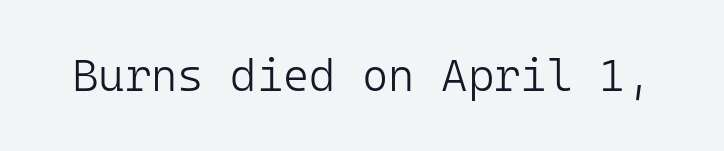
{"serif": "no", "italic": "no", "bold": "no", "weight": "light", "width": "normal", "stroke_contrast": "low", "x_height": "medium", "monospaced": "yes", "underline": "no", "letter_spacing": "normal", "letter_spacing_em": 0.0, "glyph_px": 45}
